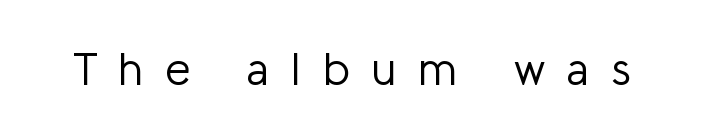
Q: Is the text bold? A: No.
Q: Is the text italic (slanted)? A: No, it is upright.
Q: Is the typeface a serif or a sans-serif typeface? A: Sans-serif.
Q: Is the text underlined? A: No.
Q: Is the spacing between letters normal or unusually wide? A: Unusually wide.
Q: Width (condensed, normal, or wide)? A: Normal.
Q: Stroke contrast? A: Low.
Q: x-height? A: Medium.
Q: Monospaced? A: No.
